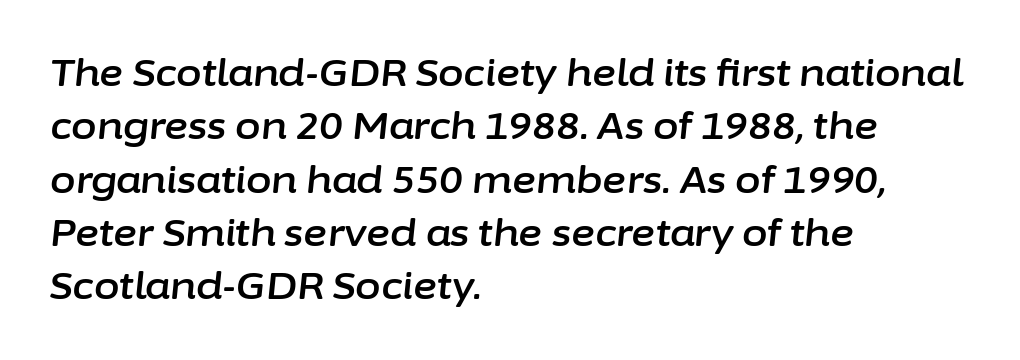
Q: Is the text italic (slanted)? A: Yes, it leans right by about 6 degrees.
Q: Is the text underlined? A: No.
Q: How is the paragraph aligned? A: Left-aligned.
Q: Is the spacing between letters normal or unusually wide? A: Normal.
Q: Is the spacing between lines tight, normal or loose? A: Normal.
Q: Width (condensed, normal, or wide)? A: Normal.
Q: Stroke contrast? A: Low.
Q: x-height? A: Medium.
Q: Monospaced? A: No.
